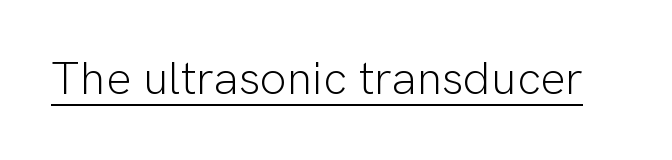
{"serif": "no", "italic": "no", "bold": "no", "weight": "light", "width": "normal", "stroke_contrast": "low", "x_height": "medium", "monospaced": "no", "underline": "yes", "letter_spacing": "normal", "letter_spacing_em": 0.0, "glyph_px": 47}
